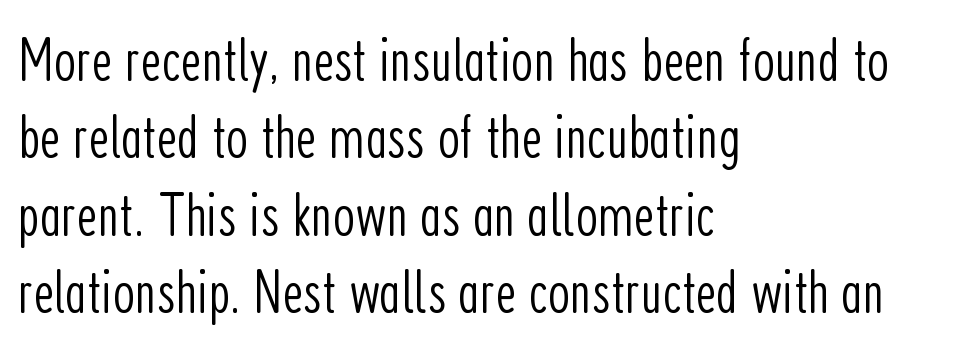
Q: Is the text bold? A: No.
Q: Is the text italic (slanted)? A: No, it is upright.
Q: Is the typeface a serif or a sans-serif typeface? A: Sans-serif.
Q: Is the text underlined? A: No.
Q: How is the paragraph aligned? A: Left-aligned.
Q: Is the spacing between letters normal or unusually wide? A: Normal.
Q: Width (condensed, normal, or wide)? A: Condensed.
Q: Stroke contrast? A: Low.
Q: x-height? A: Medium.
Q: Monospaced? A: No.
